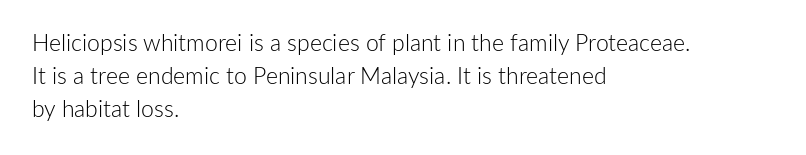
The image shows 23 px text type, upright; set left-aligned, normal line spacing (1.44x), normal letter spacing, not underlined.
